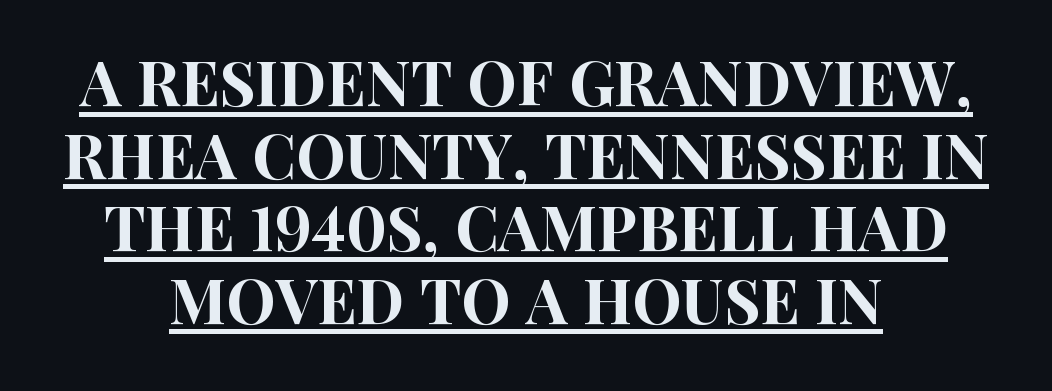
The image shows 62 px condensed sans-serif type, upright; set centered, line spacing 1.17x, normal letter spacing, underlined; high stroke contrast and a large x-height.
